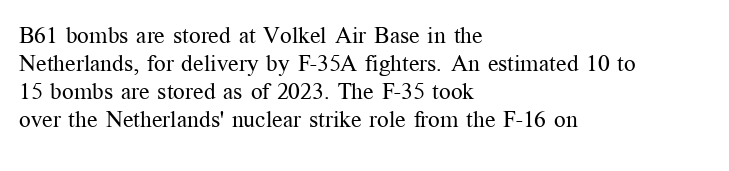
The image shows 23 px text type, upright; set left-aligned, line spacing 1.22x, normal letter spacing, not underlined.
